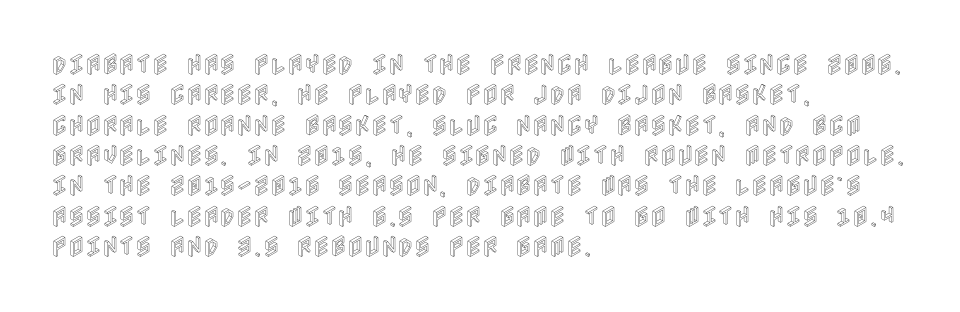
Q: Is the text italic (slanted)? A: No, it is upright.
Q: Is the text underlined? A: No.
Q: How is the paragraph aligned? A: Left-aligned.
Q: Is the spacing between letters normal or unusually wide? A: Normal.
Q: Is the spacing between lines tight, normal or loose? A: Normal.
